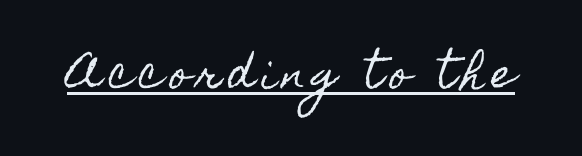
Q: Is the text italic (slanted)? A: Yes.
Q: Is the text underlined? A: Yes.
Q: Width (condensed, normal, or wide)? A: Condensed.
Q: x-height? A: Small.
Q: Monospaced? A: No.
